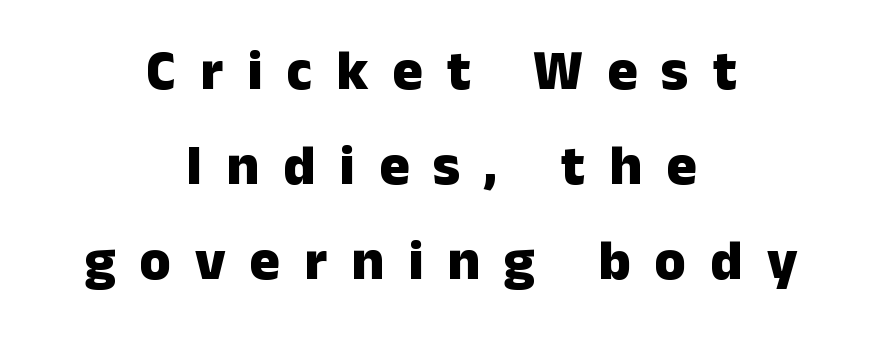
The image shows 57 px heavy sans-serif type, upright; set centered, normal line spacing (1.67x), unusually wide letter spacing (+0.42 em), not underlined; low stroke contrast and a medium x-height.
